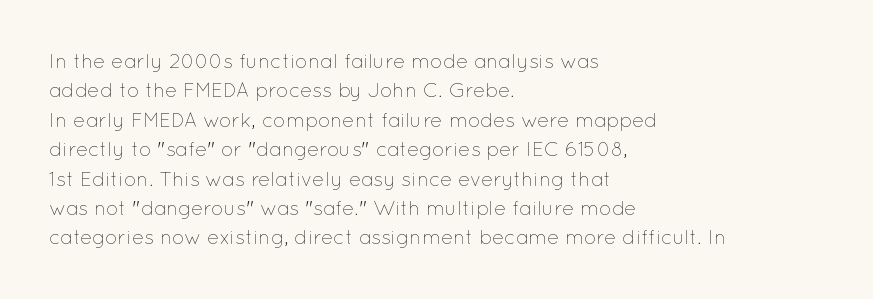
Look at the tracking — it's just the regular setting, nothing added. This sample keeps an unexceptional amount of space between lines. A typesetter would mark this as roman, not italic. Each row of text sits above clean, open space. Ink coverage per letter is moderate at most. This rendering uses left alignment, leaving the right contour irregular.
